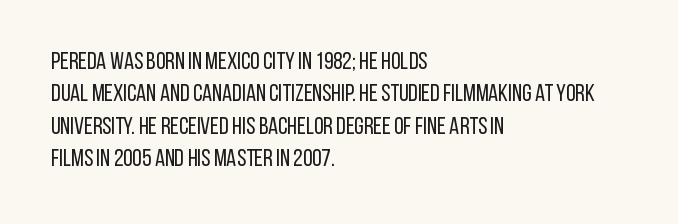
Q: Is the text bold? A: No.
Q: Is the text italic (slanted)? A: No, it is upright.
Q: Is the text underlined? A: No.
Q: How is the paragraph aligned? A: Left-aligned.
Q: Is the spacing between letters normal or unusually wide? A: Normal.
Q: Is the spacing between lines tight, normal or loose? A: Normal.
